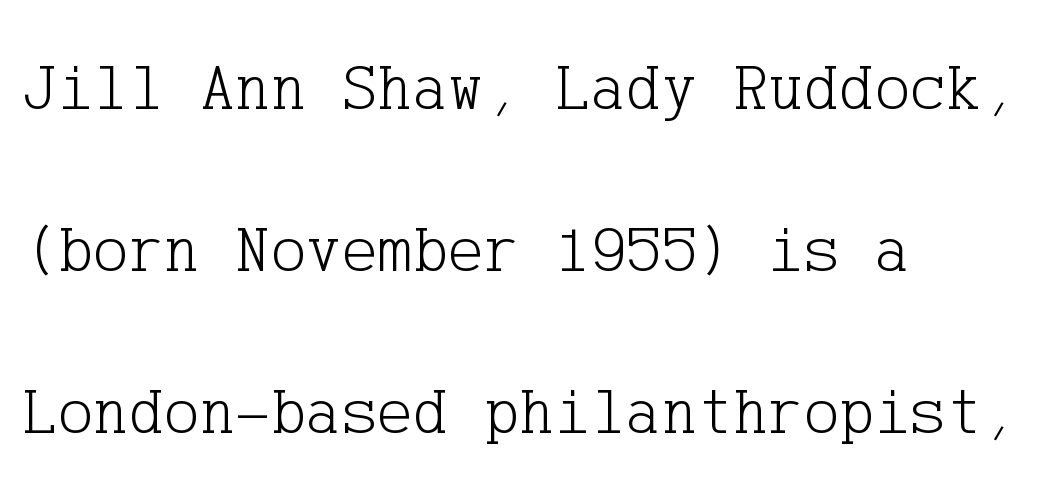
{"serif": "yes", "italic": "no", "bold": "no", "weight": "light", "width": "normal", "stroke_contrast": "low", "x_height": "medium", "underline": "no", "align": "left", "line_spacing": "loose", "line_spacing_ratio": 2.42, "letter_spacing": "normal", "letter_spacing_em": 0.0, "glyph_px": 67}
